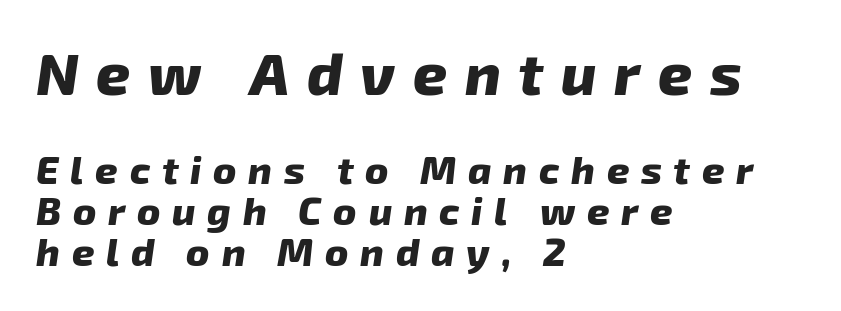
The image shows 59 px heavy type, italic (leaning right); set left-aligned, tight line spacing (1.05x), unusually wide letter spacing (+0.3 em), not underlined; the first (top) block is 1.51x larger; low stroke contrast and a medium x-height.
